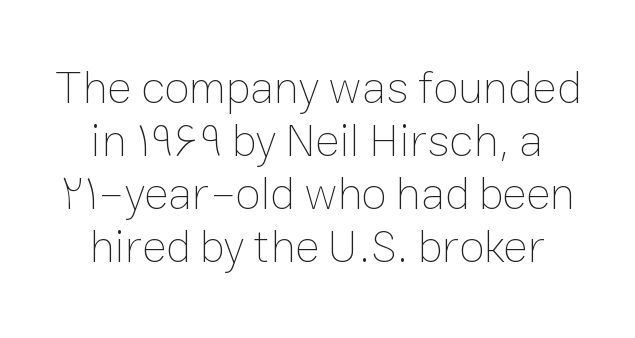
Q: Is the text bold? A: No.
Q: Is the text italic (slanted)? A: No, it is upright.
Q: Is the text underlined? A: No.
Q: How is the paragraph aligned? A: Centered.
Q: Is the spacing between letters normal or unusually wide? A: Normal.
Q: Is the spacing between lines tight, normal or loose? A: Tight.
Q: Width (condensed, normal, or wide)? A: Normal.
Q: Stroke contrast? A: Low.
Q: x-height? A: Medium.
Q: Monospaced? A: No.
